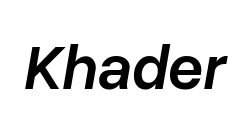
Q: Is the text bold? A: Semi-bold.
Q: Is the text italic (slanted)? A: Yes, it leans right by about 10 degrees.
Q: Is the text underlined? A: No.
Q: Is the spacing between letters normal or unusually wide? A: Normal.
Q: Width (condensed, normal, or wide)? A: Normal.
Q: Stroke contrast? A: Low.
Q: x-height? A: Medium.
Q: Monospaced? A: No.
